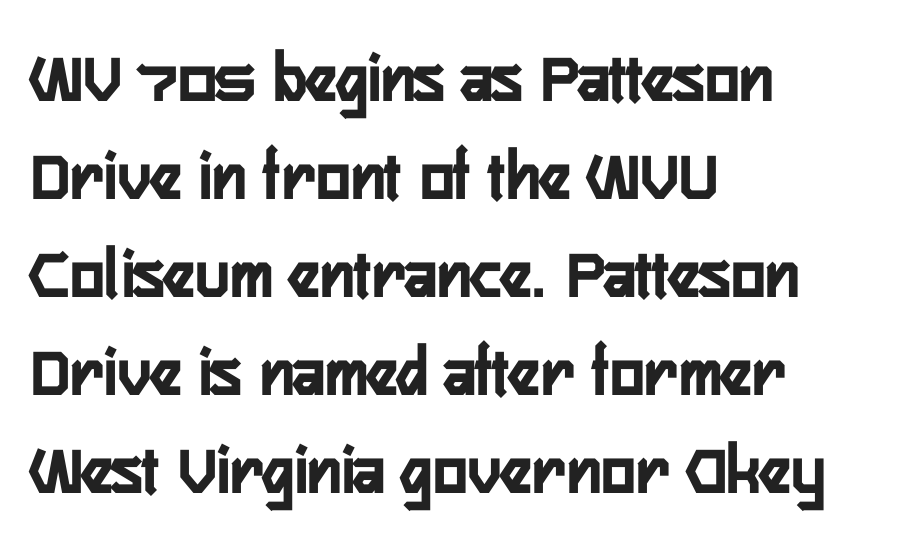
Q: Is the text italic (slanted)? A: No, it is upright.
Q: Is the typeface a serif or a sans-serif typeface? A: Sans-serif.
Q: Is the text underlined? A: No.
Q: How is the paragraph aligned? A: Left-aligned.
Q: Is the spacing between letters normal or unusually wide? A: Normal.
Q: Is the spacing between lines tight, normal or loose? A: Normal.
Q: Width (condensed, normal, or wide)? A: Condensed.
Q: Stroke contrast? A: Low.
Q: x-height? A: Medium.
Q: Monospaced? A: No.
